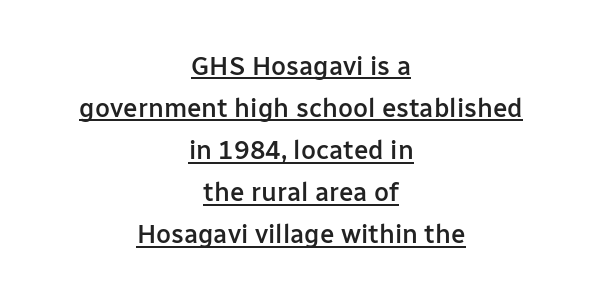
Q: Is the text bold? A: Semi-bold.
Q: Is the text italic (slanted)? A: No, it is upright.
Q: Is the text underlined? A: Yes.
Q: How is the paragraph aligned? A: Centered.
Q: Is the spacing between letters normal or unusually wide? A: Normal.
Q: Is the spacing between lines tight, normal or loose? A: Normal.
